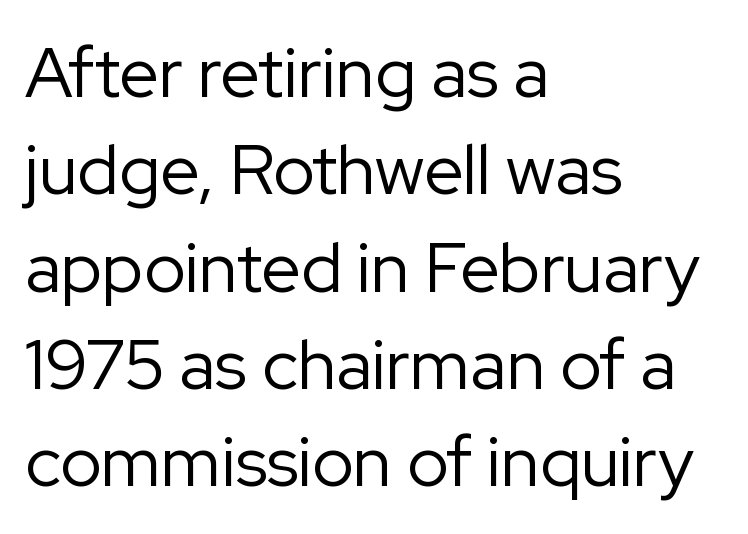
{"serif": "no", "italic": "no", "bold": "no", "weight": "regular", "width": "normal", "stroke_contrast": "low", "x_height": "medium", "monospaced": "no", "underline": "no", "align": "left", "line_spacing": "normal", "line_spacing_ratio": 1.39, "letter_spacing": "normal", "letter_spacing_em": 0.0, "glyph_px": 70}
